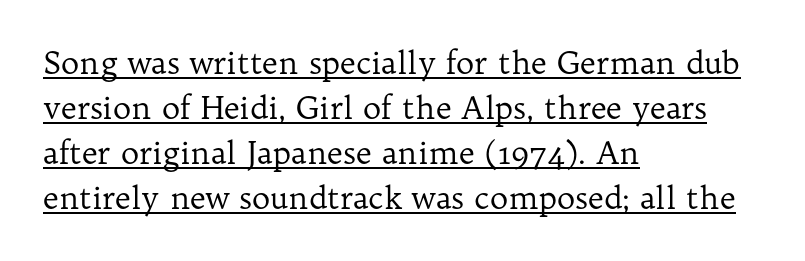
The image shows 31 px regular-weight serif type, upright; set left-aligned, normal line spacing (1.45x), normal letter spacing, underlined; low stroke contrast and a medium x-height.
